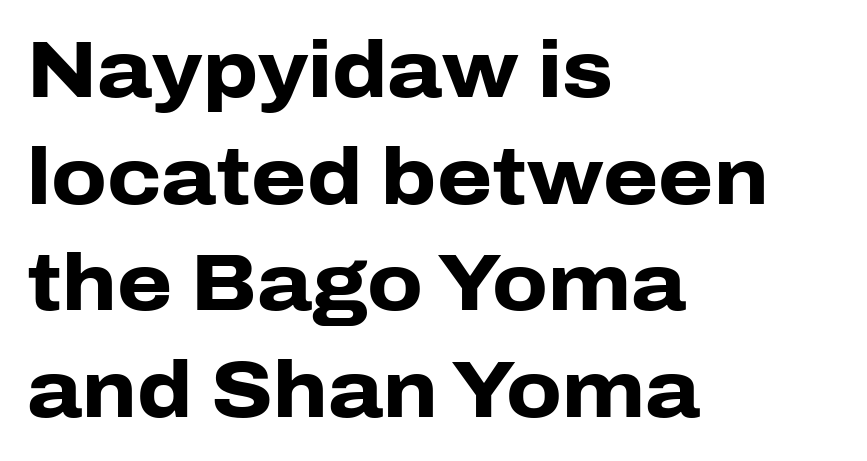
Q: Is the text bold? A: Yes.
Q: Is the text italic (slanted)? A: No, it is upright.
Q: Is the typeface a serif or a sans-serif typeface? A: Sans-serif.
Q: Is the text underlined? A: No.
Q: How is the paragraph aligned? A: Left-aligned.
Q: Is the spacing between letters normal or unusually wide? A: Normal.
Q: Is the spacing between lines tight, normal or loose? A: Normal.
Q: Width (condensed, normal, or wide)? A: Normal.
Q: Stroke contrast? A: Low.
Q: x-height? A: Medium.
Q: Monospaced? A: No.
